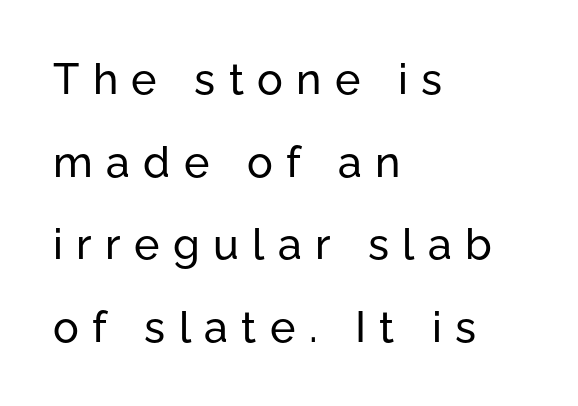
{"serif": "no", "italic": "no", "width": "normal", "stroke_contrast": "low", "x_height": "medium", "monospaced": "no", "underline": "no", "align": "left", "line_spacing": "loose", "line_spacing_ratio": 1.92, "letter_spacing": "wide", "letter_spacing_em": 0.31, "glyph_px": 43}
